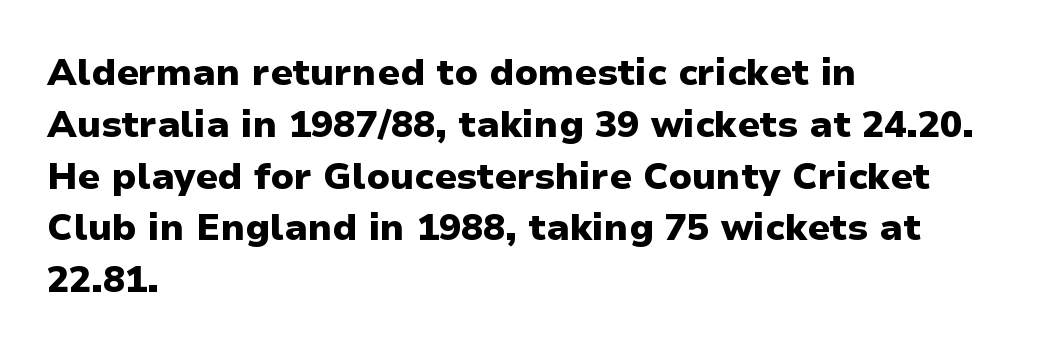
{"serif": "no", "italic": "no", "bold": "yes", "weight": "heavy", "width": "normal", "stroke_contrast": "low", "x_height": "medium", "monospaced": "no", "underline": "no", "align": "left", "line_spacing": "normal", "line_spacing_ratio": 1.4, "letter_spacing": "normal", "letter_spacing_em": 0.0, "glyph_px": 37}
